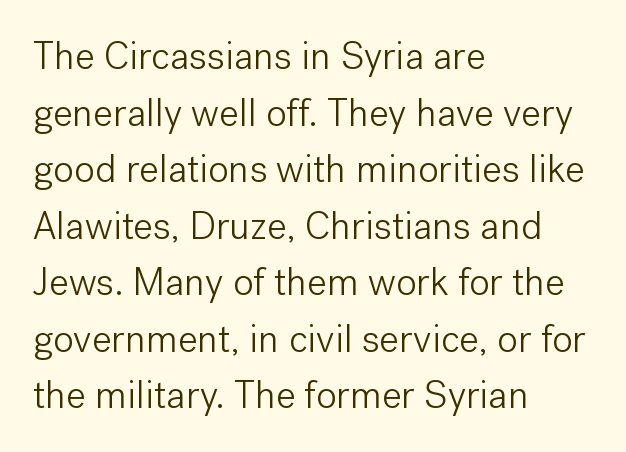
The image shows 39 px light sans-serif type, upright; set left-aligned, normal line spacing (1.45x), normal letter spacing, not underlined; low stroke contrast and a medium x-height.
